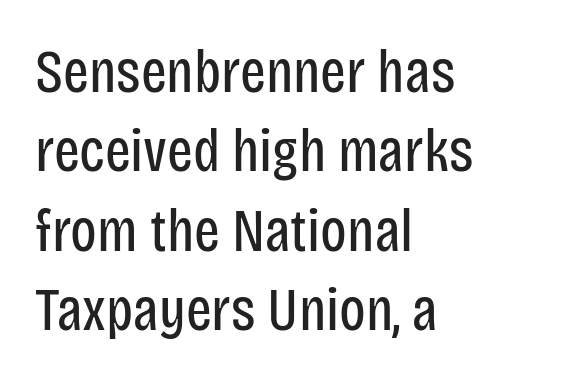
The passage shown is typed in a proportional face where columns would drift. The rows are spaced the way most documents space them. Each row of text sits above clean, open space. Examine the stroke ends and you'll find no serifs. Summary of weight: not heavy and not bold.
